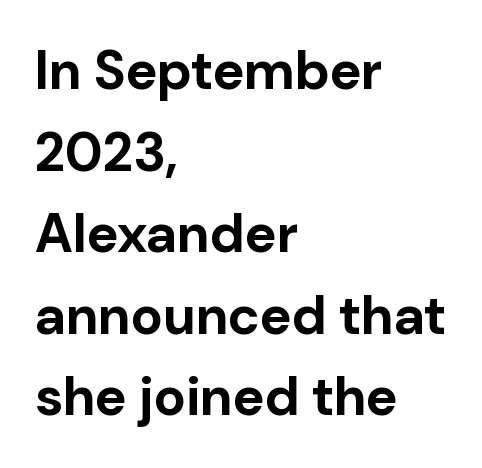
The image shows 54 px bold sans-serif type, upright; set left-aligned, normal line spacing (1.51x), normal letter spacing, not underlined; low stroke contrast and a medium x-height.
